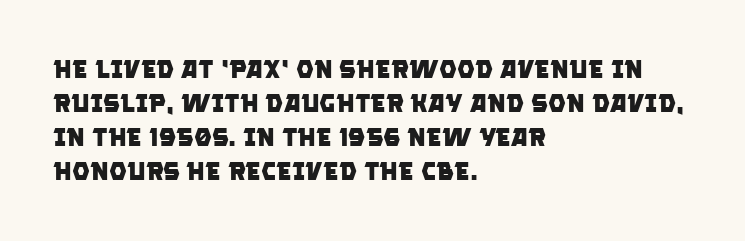
{"bold": "yes", "underline": "no", "align": "left", "line_spacing": "normal", "line_spacing_ratio": 1.36, "letter_spacing": "normal", "letter_spacing_em": 0.0, "glyph_px": 25}
